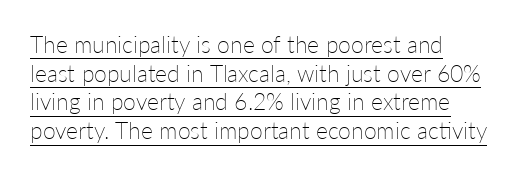
{"italic": "no", "bold": "no", "underline": "yes", "line_spacing": "normal", "line_spacing_ratio": 1.25, "letter_spacing": "normal", "letter_spacing_em": 0.0, "glyph_px": 23}
